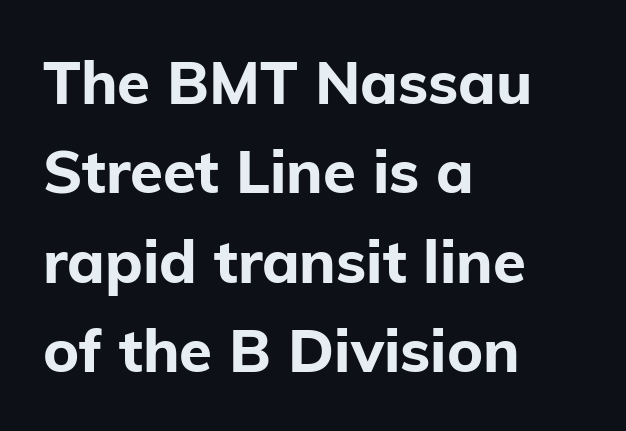
{"serif": "no", "italic": "no", "bold": "yes", "weight": "bold", "width": "normal", "stroke_contrast": "low", "x_height": "medium", "monospaced": "no", "underline": "no", "align": "left", "line_spacing": "normal", "line_spacing_ratio": 1.49, "letter_spacing": "normal", "letter_spacing_em": 0.0, "glyph_px": 60}
